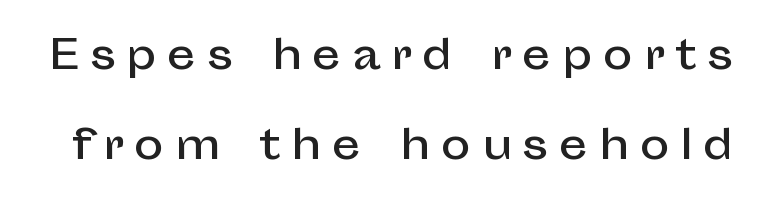
Q: Is the text italic (slanted)? A: No, it is upright.
Q: Is the typeface a serif or a sans-serif typeface? A: Sans-serif.
Q: Is the text underlined? A: No.
Q: Is the spacing between letters normal or unusually wide? A: Unusually wide.
Q: Is the spacing between lines tight, normal or loose? A: Loose.
Q: Width (condensed, normal, or wide)? A: Normal.
Q: Stroke contrast? A: Low.
Q: x-height? A: Medium.
Q: Monospaced? A: No.
